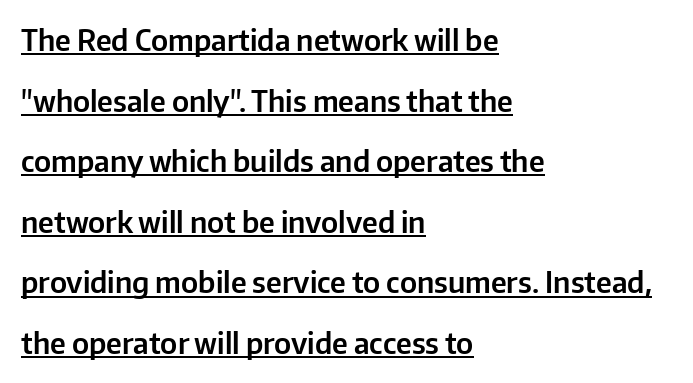
{"serif": "no", "italic": "no", "width": "normal", "stroke_contrast": "low", "x_height": "medium", "monospaced": "no", "underline": "yes", "align": "left", "line_spacing": "loose", "line_spacing_ratio": 2.09, "letter_spacing": "normal", "letter_spacing_em": 0.0, "glyph_px": 29}
